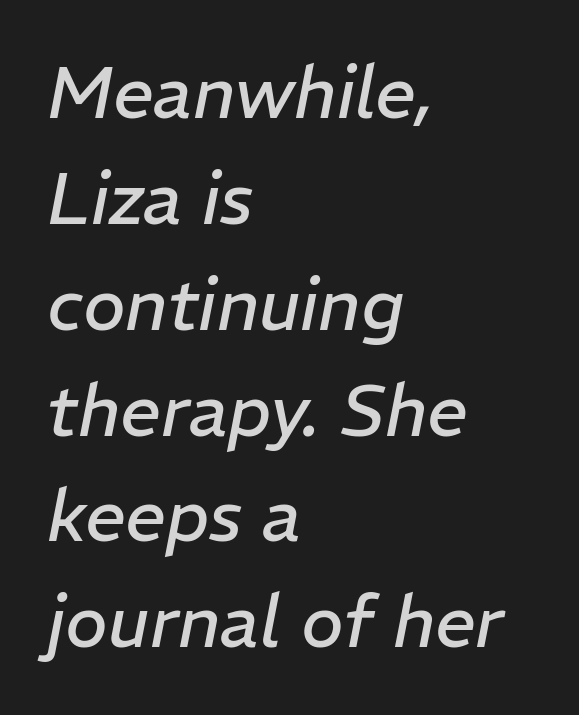
The image shows 72 px regular-weight type, italic (leaning right); set left-aligned, normal line spacing (1.47x), normal letter spacing, not underlined; low stroke contrast and a medium x-height.
